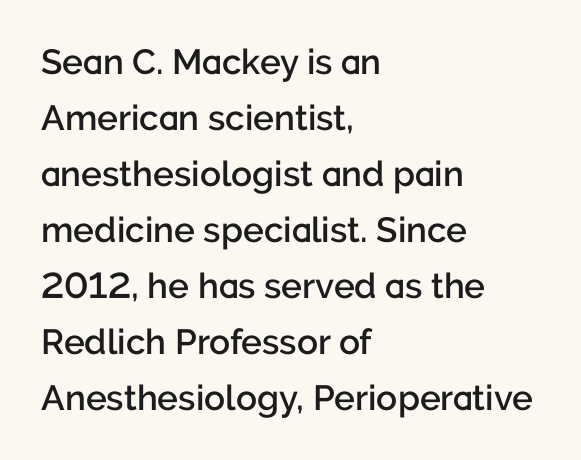
{"serif": "no", "italic": "no", "bold": "semi", "weight": "semibold", "width": "normal", "stroke_contrast": "low", "x_height": "medium", "monospaced": "no", "underline": "no", "align": "left", "line_spacing": "normal", "line_spacing_ratio": 1.6, "letter_spacing": "normal", "letter_spacing_em": 0.0, "glyph_px": 35}
